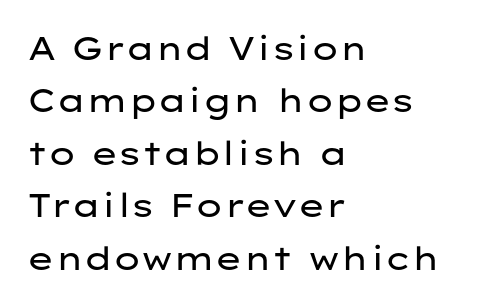
Underline: absent. This reads as an unemphasized weight, regular at the heaviest. Note the varied advance widths — an 'i' is clearly narrower than an 'm'. These lines keep a tight, regular rhythm from letter to letter. If you measured baseline to baseline, you'd find a middling distance. Every row of glyphs begins at an identical x-position on the left.
